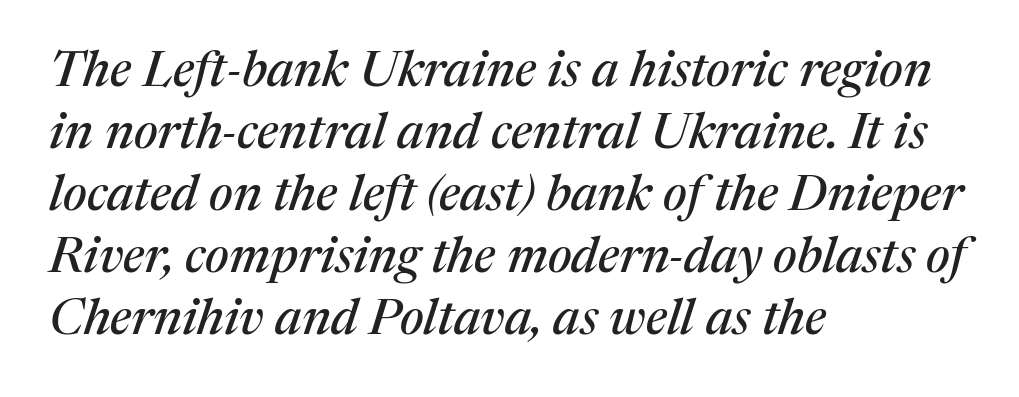
{"serif": "yes", "italic": "yes", "lean": "right", "slant_degrees": 17, "width": "normal", "stroke_contrast": "medium", "x_height": "medium", "monospaced": "no", "underline": "no", "align": "left", "line_spacing_ratio": 1.24, "letter_spacing": "normal", "letter_spacing_em": 0.0, "glyph_px": 50}
